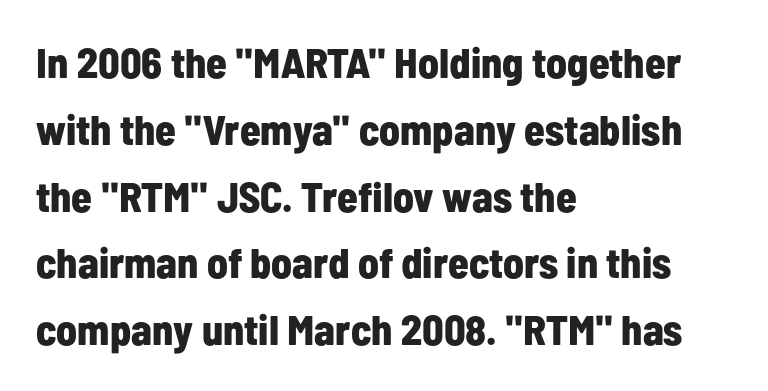
The image shows 42 px bold, condensed sans-serif type, upright; set left-aligned, normal line spacing (1.59x), normal letter spacing, not underlined; low stroke contrast and a medium x-height.
